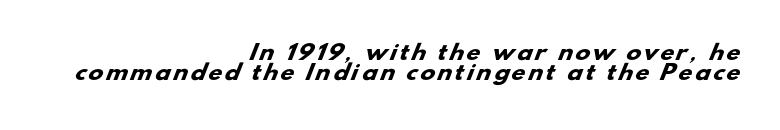
Horizontal alignment here is rightward, an uncommon choice for prose. The passage shown is emphatically bold. Unmarked baselines from the first word to the last. These lines huddle together more closely than default settings would place them.
